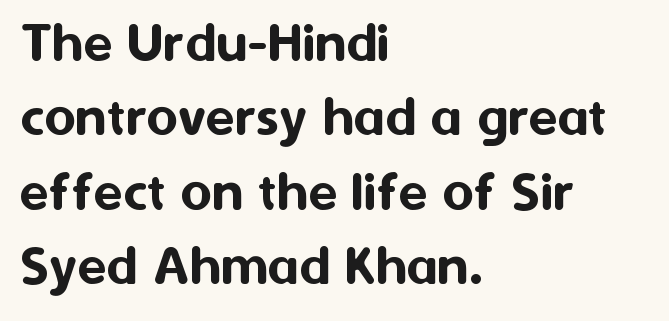
Nobody drew a line under any word here. Here the designer chose a conventional face with non-uniform glyph widths. This is roman type, the default non-slanted kind. The rag falls on the right side of this text block.
